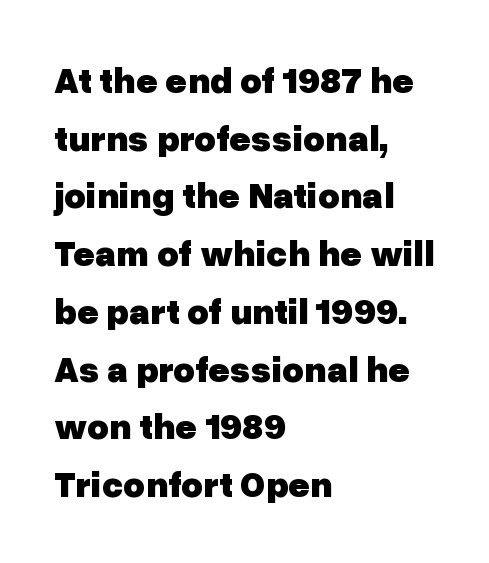
Q: Is the text bold? A: Yes.
Q: Is the text italic (slanted)? A: No, it is upright.
Q: Is the typeface a serif or a sans-serif typeface? A: Sans-serif.
Q: Is the text underlined? A: No.
Q: How is the paragraph aligned? A: Left-aligned.
Q: Is the spacing between letters normal or unusually wide? A: Normal.
Q: Is the spacing between lines tight, normal or loose? A: Normal.
Q: Width (condensed, normal, or wide)? A: Normal.
Q: Stroke contrast? A: Low.
Q: x-height? A: Medium.
Q: Monospaced? A: No.
